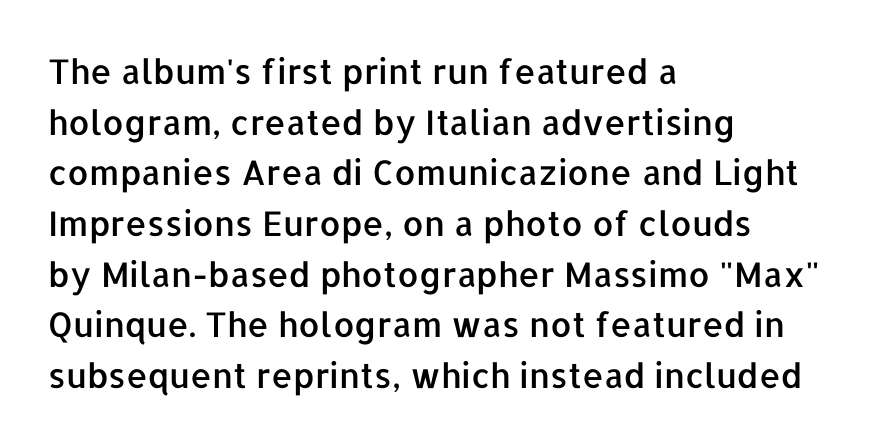
{"serif": "no", "italic": "no", "width": "normal", "stroke_contrast": "low", "x_height": "medium", "monospaced": "no", "underline": "no", "align": "left", "line_spacing": "normal", "line_spacing_ratio": 1.49, "letter_spacing": "normal", "letter_spacing_em": 0.0, "glyph_px": 34}
